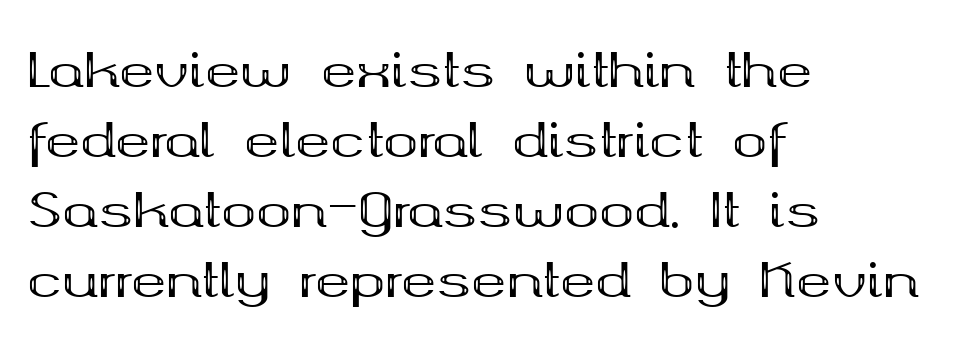
These lines are set flush left with a ragged right edge. The zone under the glyphs is completely vacant. What kind of face is this? One with serifs. Plenty of ink on the page — the face is bold.
